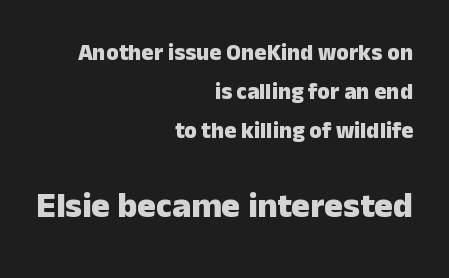
The image shows 35 px heavy sans-serif type, upright; set right-aligned, normal line spacing (1.69x), normal letter spacing, not underlined; the second (bottom) block is 1.52x larger; low stroke contrast and a medium x-height.
